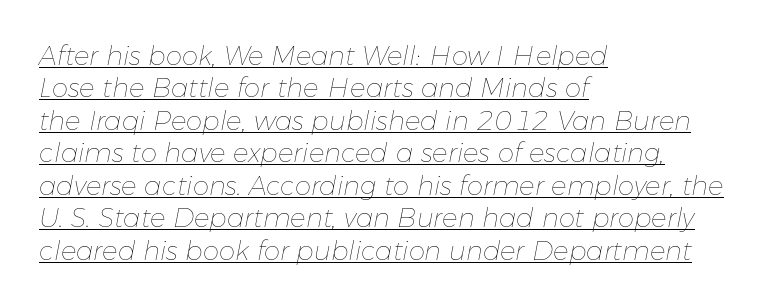
The image shows 26 px text type, italic (leaning right); set left-aligned, normal line spacing (1.25x), normal letter spacing, underlined.
